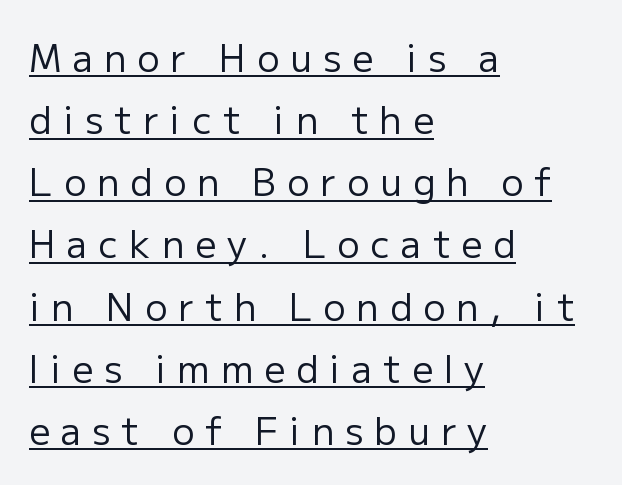
In terms of letterform style, serifs are entirely absent. Inter-character spacing is expanded well beyond the font's built-in metrics. The letters advance in unequal steps, a hallmark of proportional type. Regular leading. It's the straight-up-and-down kind of type.
